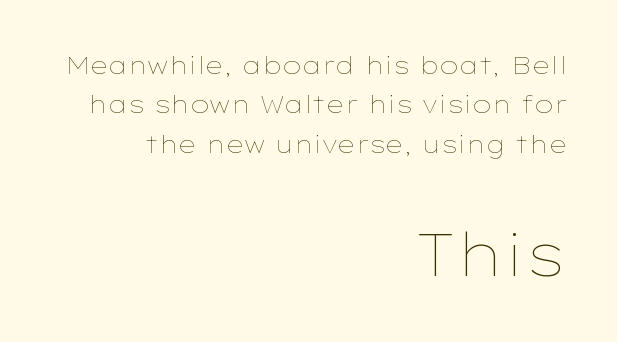
{"italic": "no", "bold": "no", "weight": "thin", "width": "wide", "stroke_contrast": "low", "x_height": "medium", "monospaced": "no", "underline": "no", "align": "right", "line_spacing": "normal", "line_spacing_ratio": 1.64, "letter_spacing": "normal", "letter_spacing_em": 0.0, "larger_block": "second", "size_ratio": 2.5, "glyph_px": 60}
